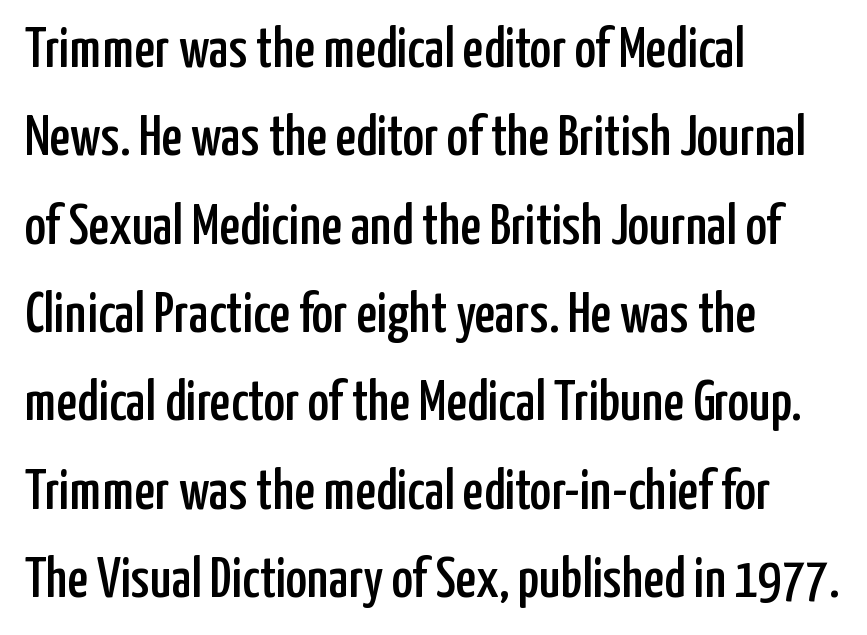
{"serif": "no", "italic": "no", "width": "condensed", "stroke_contrast": "low", "x_height": "medium", "monospaced": "no", "underline": "no", "align": "left", "line_spacing": "normal", "line_spacing_ratio": 1.55, "letter_spacing": "normal", "letter_spacing_em": 0.0, "glyph_px": 57}
